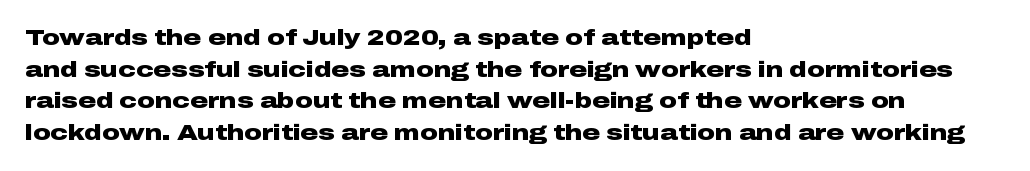
Beneath every word, the page is bare. Successive baselines arrive at the customary interval. It's the straight-up-and-down kind of type. Which margin do the lines hug? The left one — the right edge is uneven. Thick stems and heavy bowls — unmistakably bold.
